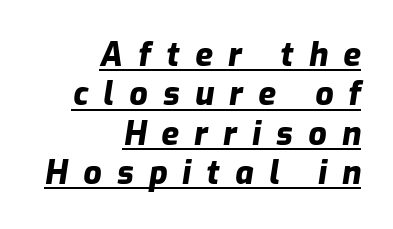
Q: Is the text bold? A: Yes.
Q: Is the text italic (slanted)? A: Yes, it leans right by about 9 degrees.
Q: Is the text underlined? A: Yes.
Q: How is the paragraph aligned? A: Right-aligned.
Q: Is the spacing between letters normal or unusually wide? A: Unusually wide.
Q: Width (condensed, normal, or wide)? A: Normal.
Q: Stroke contrast? A: Low.
Q: x-height? A: Medium.
Q: Monospaced? A: No.
